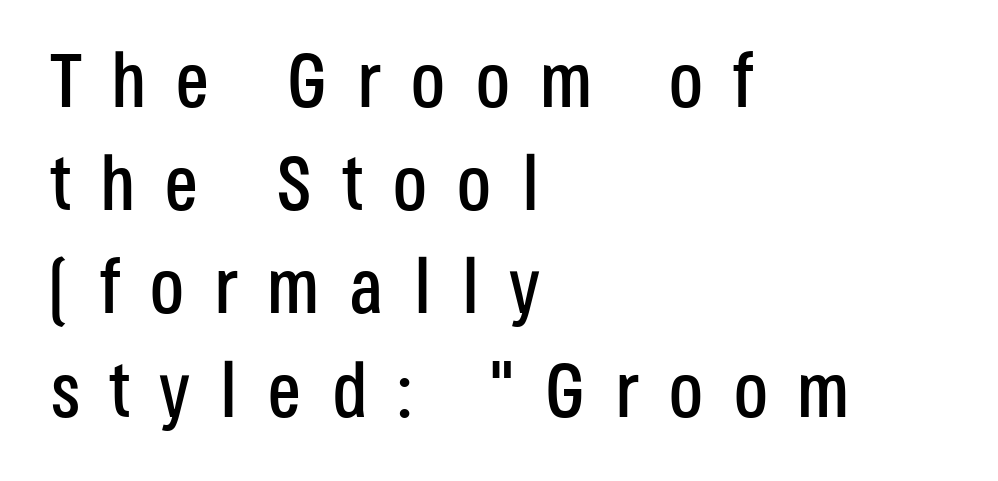
{"serif": "no", "italic": "no", "width": "condensed", "stroke_contrast": "low", "x_height": "large", "monospaced": "no", "underline": "no", "align": "left", "line_spacing": "normal", "line_spacing_ratio": 1.34, "letter_spacing": "wide", "letter_spacing_em": 0.38, "glyph_px": 77}
